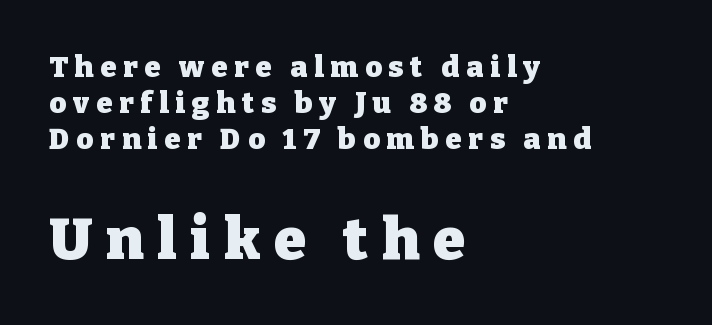
{"serif": "yes", "italic": "no", "bold": "yes", "weight": "heavy", "width": "normal", "stroke_contrast": "low", "x_height": "medium", "monospaced": "no", "underline": "no", "align": "left", "line_spacing": "normal", "line_spacing_ratio": 1.25, "letter_spacing": "wide", "letter_spacing_em": 0.24, "larger_block": "second", "size_ratio": 2.0, "glyph_px": 58}
